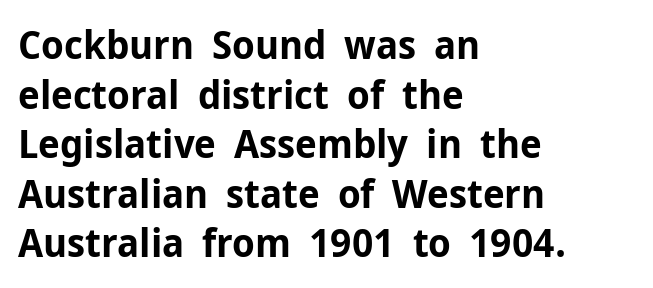
Q: Is the text bold? A: Yes.
Q: Is the text italic (slanted)? A: No, it is upright.
Q: Is the typeface a serif or a sans-serif typeface? A: Sans-serif.
Q: Is the text underlined? A: No.
Q: How is the paragraph aligned? A: Left-aligned.
Q: Is the spacing between letters normal or unusually wide? A: Normal.
Q: Width (condensed, normal, or wide)? A: Normal.
Q: Stroke contrast? A: Low.
Q: x-height? A: Medium.
Q: Monospaced? A: No.
